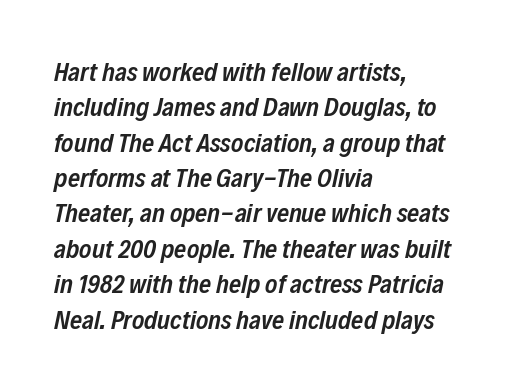
{"italic": "yes", "lean": "right", "slant_degrees": 12, "bold": "semi", "underline": "no", "align": "left", "line_spacing": "normal", "line_spacing_ratio": 1.36, "letter_spacing": "normal", "letter_spacing_em": 0.0, "glyph_px": 26}
